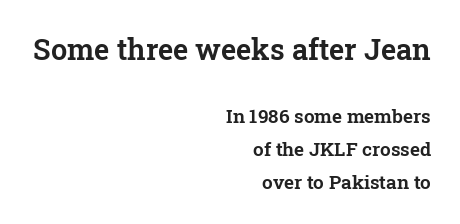
Q: Is the text italic (slanted)? A: No, it is upright.
Q: Is the typeface a serif or a sans-serif typeface? A: Serif.
Q: Is the text underlined? A: No.
Q: How is the paragraph aligned? A: Right-aligned.
Q: Is the spacing between letters normal or unusually wide? A: Normal.
Q: Which block of text is set in a larger size, the first (top) or the second (bottom)? A: The first (top) one.
Q: Width (condensed, normal, or wide)? A: Normal.
Q: Stroke contrast? A: Low.
Q: x-height? A: Medium.
Q: Monospaced? A: No.
